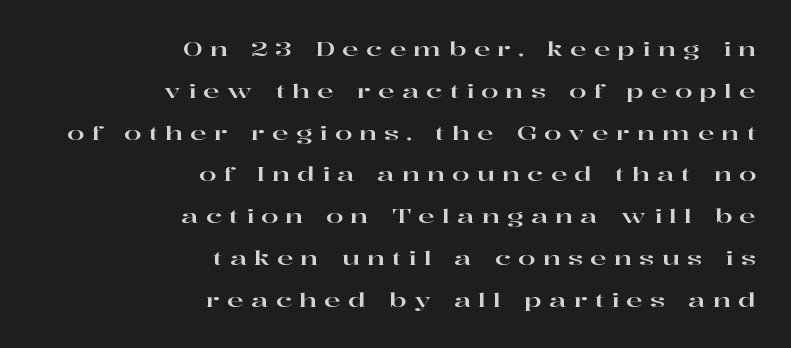
{"italic": "no", "underline": "no", "align": "right", "line_spacing": "loose", "line_spacing_ratio": 2.09, "letter_spacing": "wide", "letter_spacing_em": 0.35, "glyph_px": 20}
